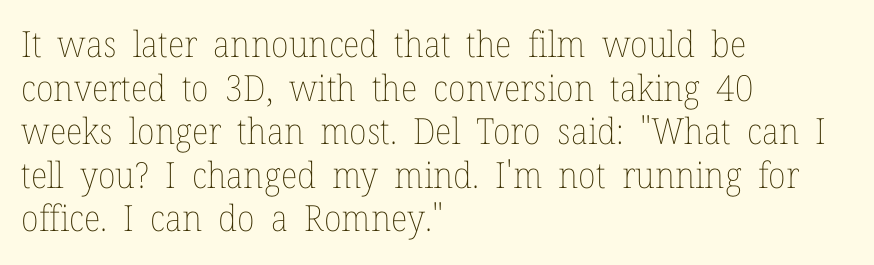
{"italic": "no", "bold": "no", "weight": "thin", "width": "normal", "stroke_contrast": "low", "x_height": "medium", "monospaced": "no", "underline": "no", "align": "left", "line_spacing_ratio": 1.21, "letter_spacing": "normal", "letter_spacing_em": 0.0, "glyph_px": 36}
